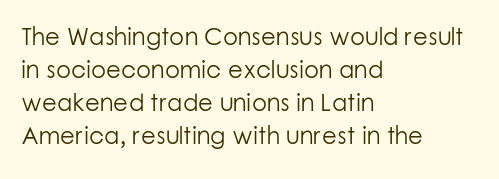
The image shows 24 px text type, upright; set left-aligned, normal line spacing (1.37x), normal letter spacing, not underlined.
